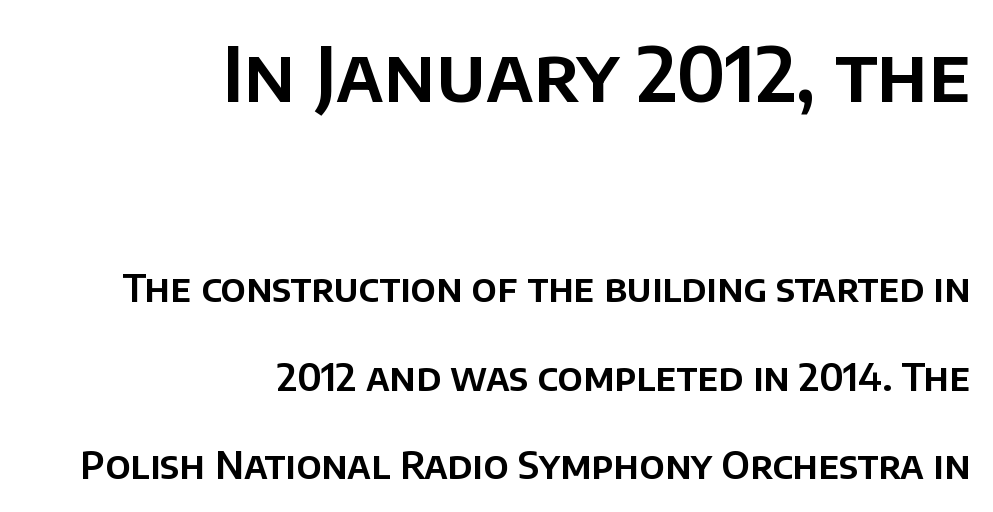
The image shows 76 px sans-serif type, upright; set right-aligned, loose line spacing (2.34x), normal letter spacing, not underlined; the first (top) block is 2.0x larger; low stroke contrast and a large x-height.
